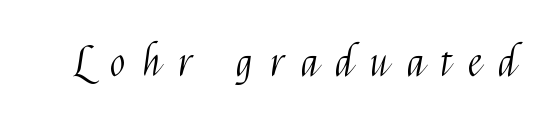
Q: Is the text bold? A: No.
Q: Is the text italic (slanted)? A: Yes.
Q: Is the typeface a serif or a sans-serif typeface? A: Sans-serif.
Q: Is the text underlined? A: No.
Q: Is the spacing between letters normal or unusually wide? A: Unusually wide.
Q: Width (condensed, normal, or wide)? A: Condensed.
Q: Stroke contrast? A: Medium.
Q: x-height? A: Medium.
Q: Monospaced? A: No.
